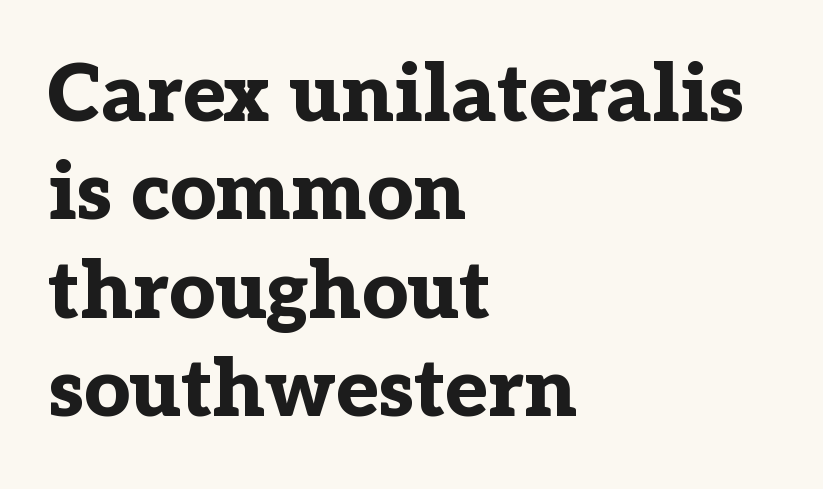
The typeface chosen for these lines features serifs. Does the copy run flush right? No — it runs flush left. The letters sit at their default tracking, neither squeezed nor spread. Weight: bold.
